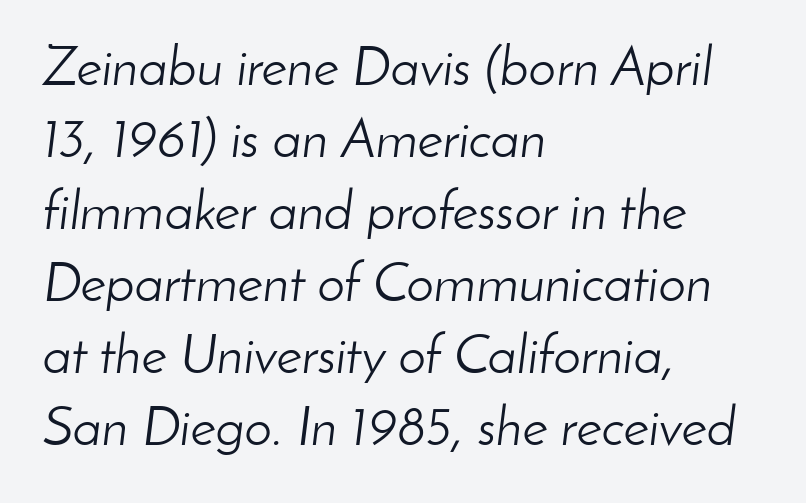
{"italic": "yes", "lean": "right", "slant_degrees": 8, "bold": "no", "weight": "light", "width": "normal", "stroke_contrast": "low", "x_height": "small", "monospaced": "no", "underline": "no", "align": "left", "line_spacing": "normal", "line_spacing_ratio": 1.31, "letter_spacing": "normal", "letter_spacing_em": 0.0, "glyph_px": 55}
